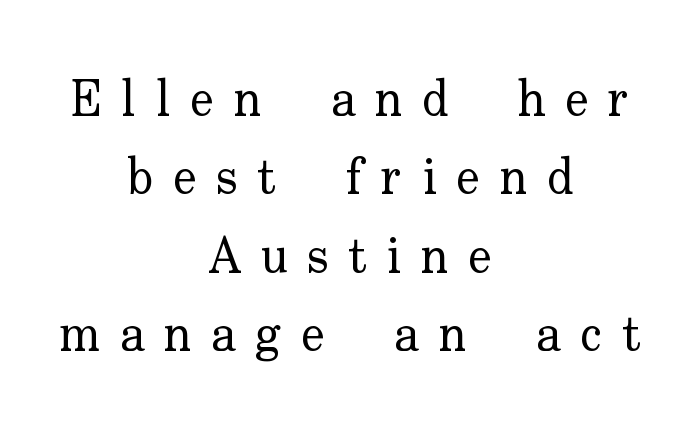
{"serif": "yes", "italic": "no", "bold": "no", "weight": "regular", "width": "normal", "stroke_contrast": "low", "x_height": "small", "monospaced": "no", "underline": "no", "align": "center", "line_spacing": "normal", "line_spacing_ratio": 1.57, "letter_spacing": "wide", "letter_spacing_em": 0.39, "glyph_px": 50}
